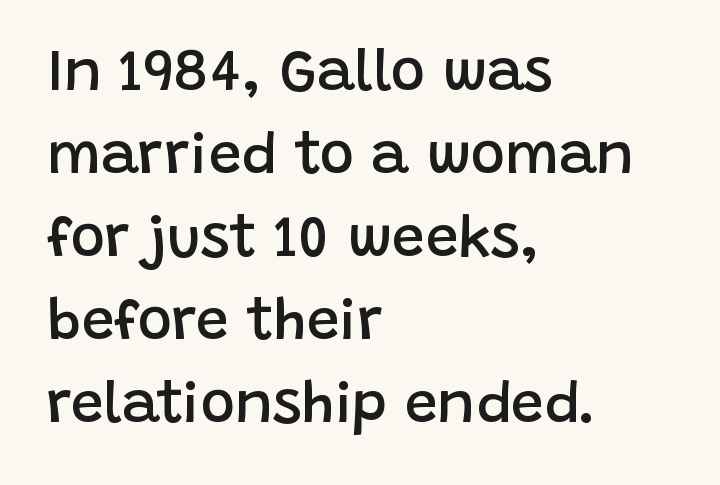
{"serif": "no", "italic": "no", "bold": "semi", "weight": "semibold", "width": "normal", "stroke_contrast": "low", "x_height": "large", "monospaced": "no", "underline": "no", "align": "left", "line_spacing": "normal", "line_spacing_ratio": 1.43, "letter_spacing": "normal", "letter_spacing_em": 0.0, "glyph_px": 58}
